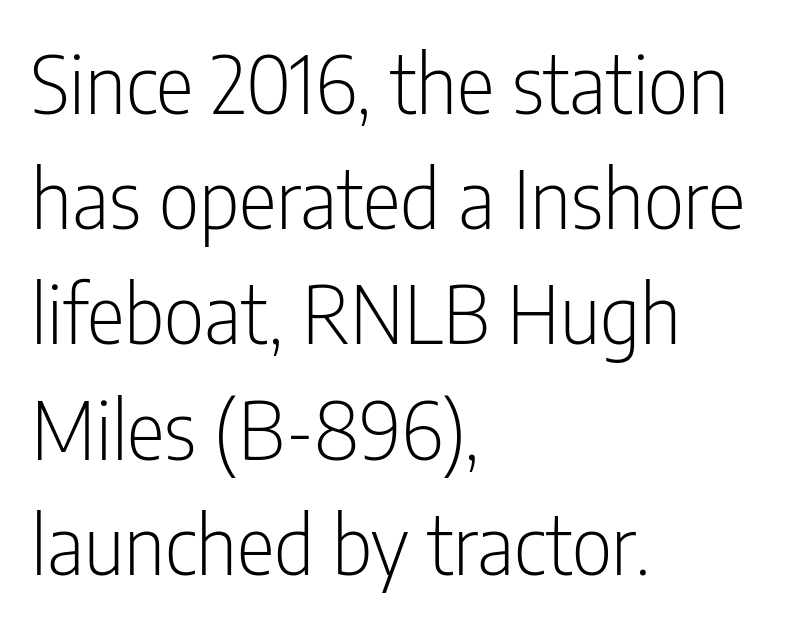
Every stem runs plumb, perpendicular to the baseline. The vertical gap from one line to the next is medium. Reading down the block, your eye returns to a fixed left position each line. The rendering shows plain stroke endings on the letterforms — a sans-serif design. Decoration check: the copy has no underline. Compared with typical body copy, the letter spacing here is the same.
